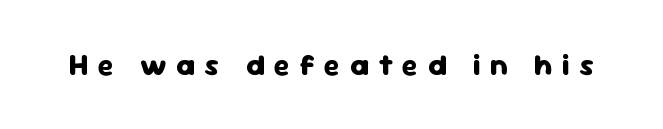
Q: Is the text bold? A: Yes.
Q: Is the text italic (slanted)? A: No, it is upright.
Q: Is the typeface a serif or a sans-serif typeface? A: Sans-serif.
Q: Is the text underlined? A: No.
Q: Is the spacing between letters normal or unusually wide? A: Unusually wide.
Q: Width (condensed, normal, or wide)? A: Normal.
Q: Stroke contrast? A: Low.
Q: x-height? A: Medium.
Q: Monospaced? A: No.
